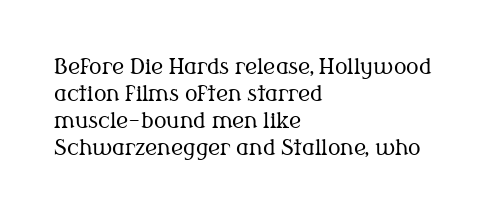
{"italic": "no", "bold": "no", "underline": "no", "align": "left", "line_spacing": "normal", "line_spacing_ratio": 1.29, "letter_spacing": "normal", "letter_spacing_em": 0.0, "glyph_px": 21}
